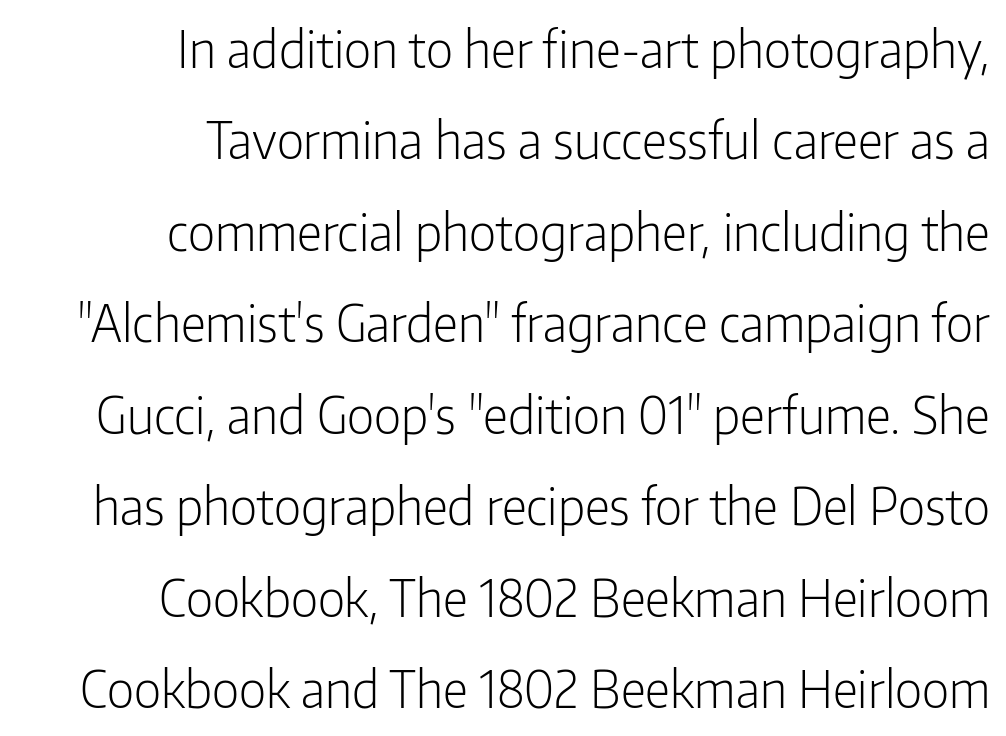
{"serif": "no", "italic": "no", "bold": "no", "weight": "light", "width": "condensed", "stroke_contrast": "low", "x_height": "medium", "monospaced": "no", "underline": "no", "align": "right", "line_spacing_ratio": 1.83, "letter_spacing": "normal", "letter_spacing_em": 0.0, "glyph_px": 50}
